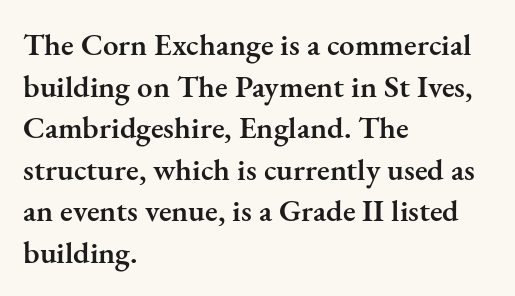
The image shows 31 px semibold serif type, upright; set left-aligned, normal line spacing (1.34x), normal letter spacing, not underlined; medium stroke contrast and a small x-height.
